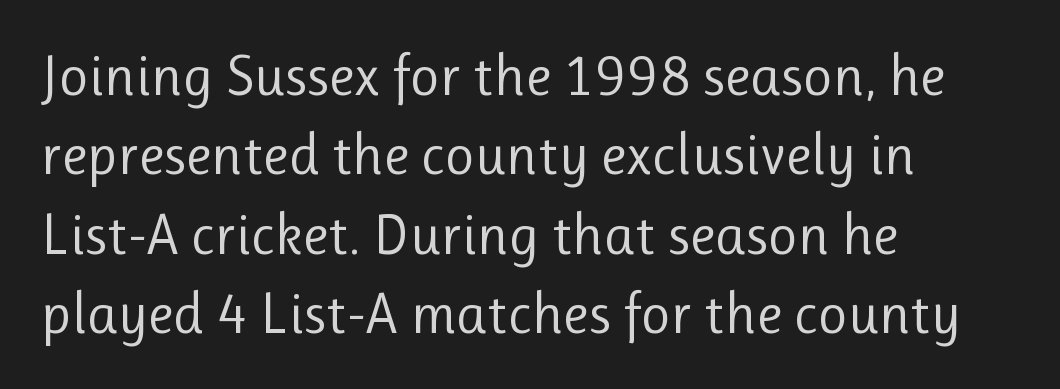
Each line starts at the same left margin while the right side varies. The letterforms sit at book weight or below. Is there any slant? The stems are plumb. Clear beneath every line of the passage. Inter-character spacing is left at the font's built-in metrics.
